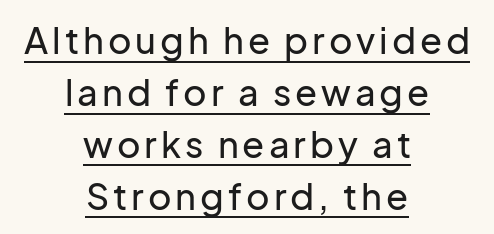
The image shows 36 px sans-serif type, upright; set centered, normal line spacing (1.44x), underlined; low stroke contrast and a medium x-height.
